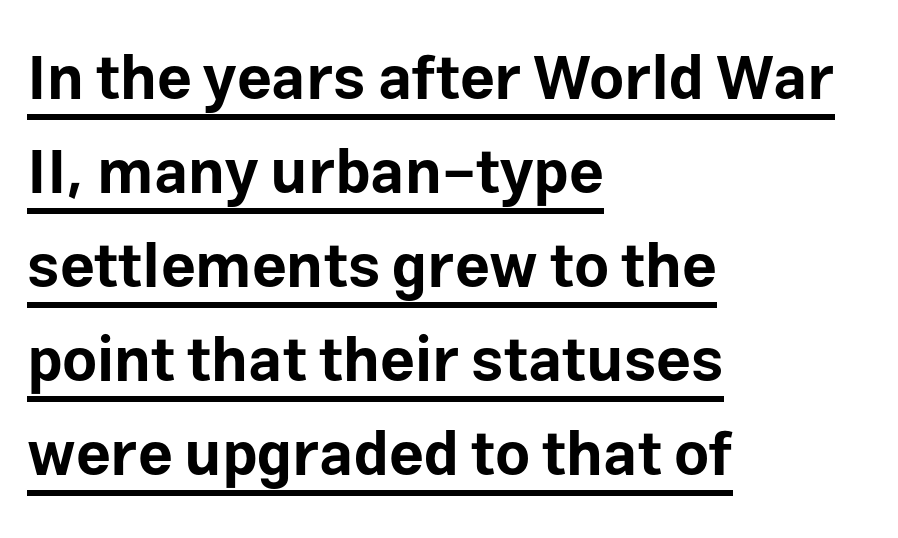
Is this a sans? Yes — the strokes have no serifs. Glance below the letters and you will spot a drawn line. How heavy is the stroke? Heavy — this is a bold. One-word summary of the alignment: left.
